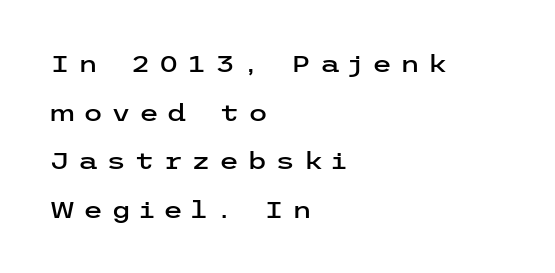
Q: Is the text italic (slanted)? A: No, it is upright.
Q: Is the text underlined? A: No.
Q: How is the paragraph aligned? A: Left-aligned.
Q: Is the spacing between letters normal or unusually wide? A: Unusually wide.
Q: Is the spacing between lines tight, normal or loose? A: Loose.
